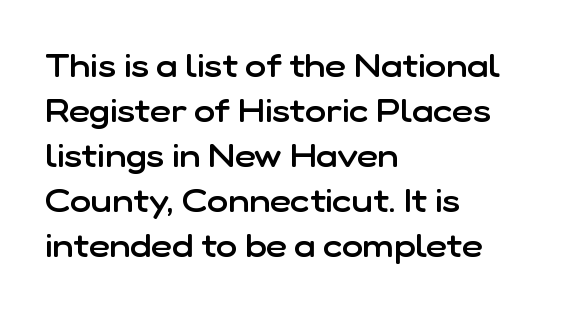
Q: Is the text bold? A: Semi-bold.
Q: Is the text italic (slanted)? A: No, it is upright.
Q: Is the typeface a serif or a sans-serif typeface? A: Sans-serif.
Q: Is the text underlined? A: No.
Q: How is the paragraph aligned? A: Left-aligned.
Q: Is the spacing between letters normal or unusually wide? A: Normal.
Q: Is the spacing between lines tight, normal or loose? A: Normal.
Q: Width (condensed, normal, or wide)? A: Normal.
Q: Stroke contrast? A: Low.
Q: x-height? A: Medium.
Q: Monospaced? A: No.
